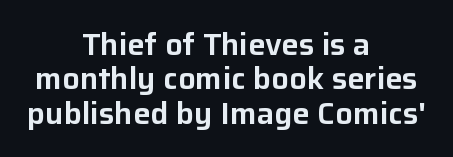
The image shows 31 px sans-serif type, upright; set centered, tight line spacing (1.11x), normal letter spacing, not underlined; low stroke contrast and a medium x-height.
